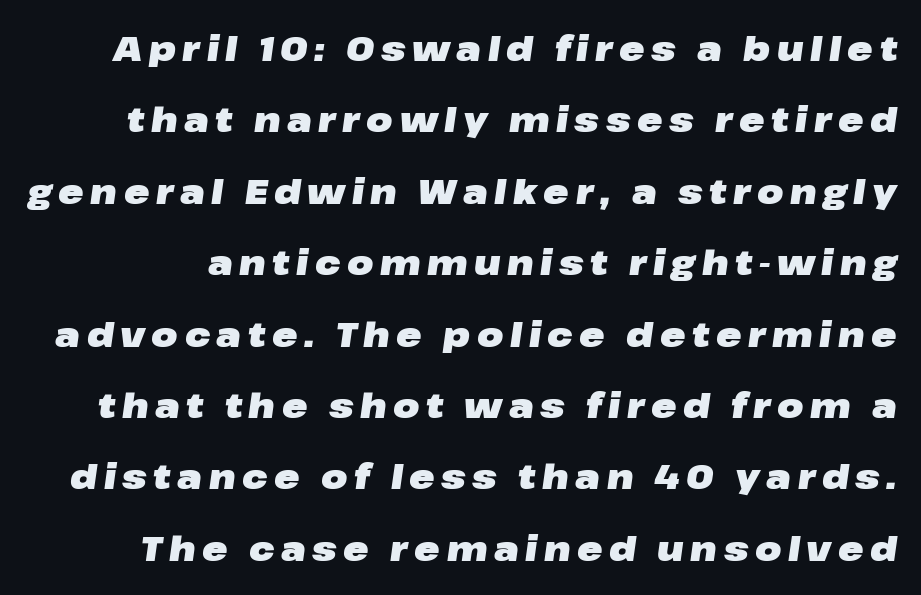
The image shows 34 px heavy, wide type, italic (leaning right); set loose line spacing (2.1x), not underlined; low stroke contrast and a medium x-height.
